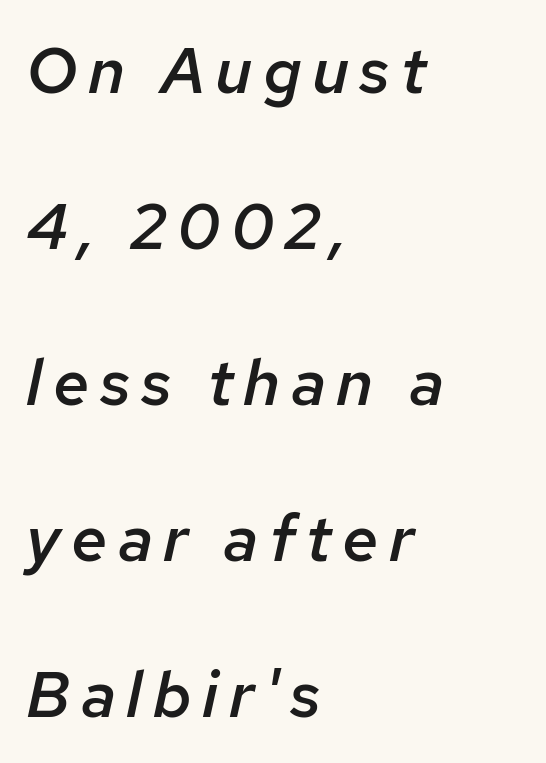
The image shows 65 px semibold type, italic (leaning right); set left-aligned, loose line spacing (2.4x), not underlined; low stroke contrast and a medium x-height.
